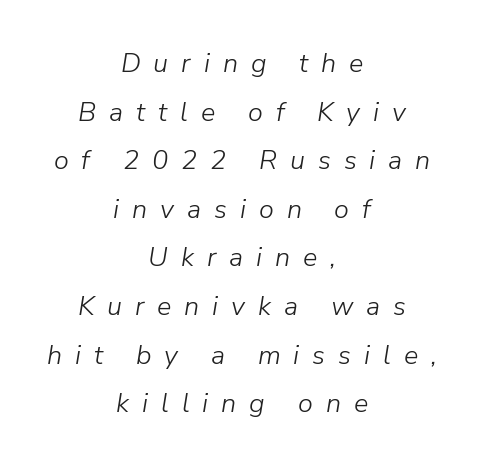
In CSS terms this would be text-align: center. Does extra space separate the letters? Yes, quite a lot of it. Italic? Definitely — the glyphs are oblique. Stems here are at most as thick as an everyday book face. Descenders are the only things crossing below the line.
